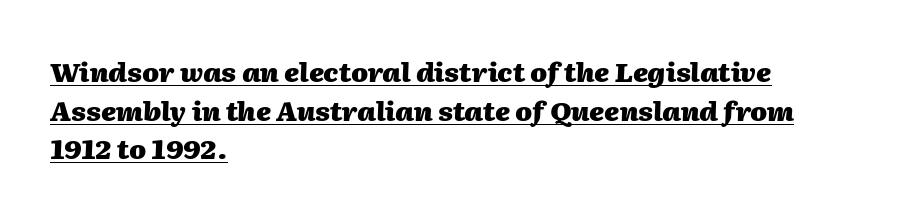
Notice how the passage keeps a crisp vertical edge on the left only. Compared with ordinary roman type, these characters are visibly tilted. The lines sit at an ordinary, default distance from one another. Weight: bold. Underlined type. Between one letter and the next there's only the usual sliver of space.
